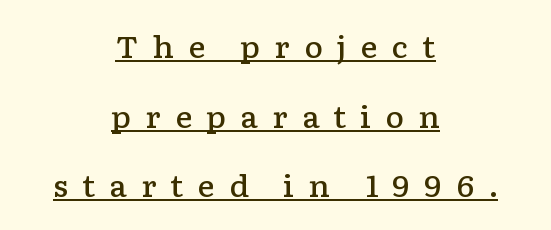
{"serif": "yes", "italic": "no", "bold": "semi", "weight": "semibold", "width": "wide", "stroke_contrast": "low", "x_height": "medium", "monospaced": "no", "underline": "yes", "align": "center", "line_spacing": "loose", "line_spacing_ratio": 2.4, "letter_spacing": "wide", "letter_spacing_em": 0.48, "glyph_px": 29}
